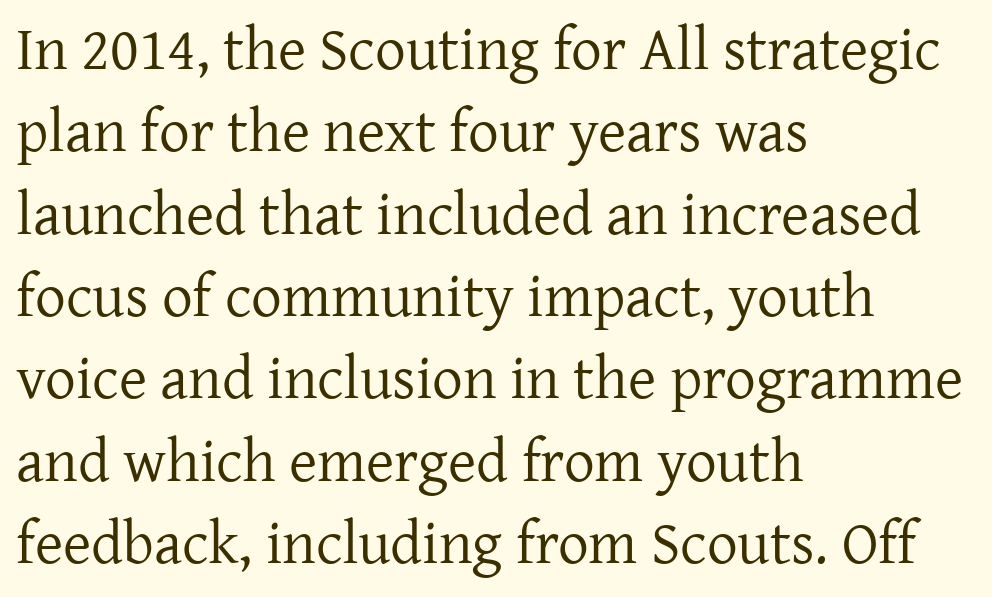
Q: Is the text bold? A: No.
Q: Is the text italic (slanted)? A: No, it is upright.
Q: Is the typeface a serif or a sans-serif typeface? A: Serif.
Q: Is the text underlined? A: No.
Q: How is the paragraph aligned? A: Left-aligned.
Q: Is the spacing between letters normal or unusually wide? A: Normal.
Q: Is the spacing between lines tight, normal or loose? A: Normal.
Q: Width (condensed, normal, or wide)? A: Normal.
Q: Stroke contrast? A: Low.
Q: x-height? A: Medium.
Q: Monospaced? A: No.
